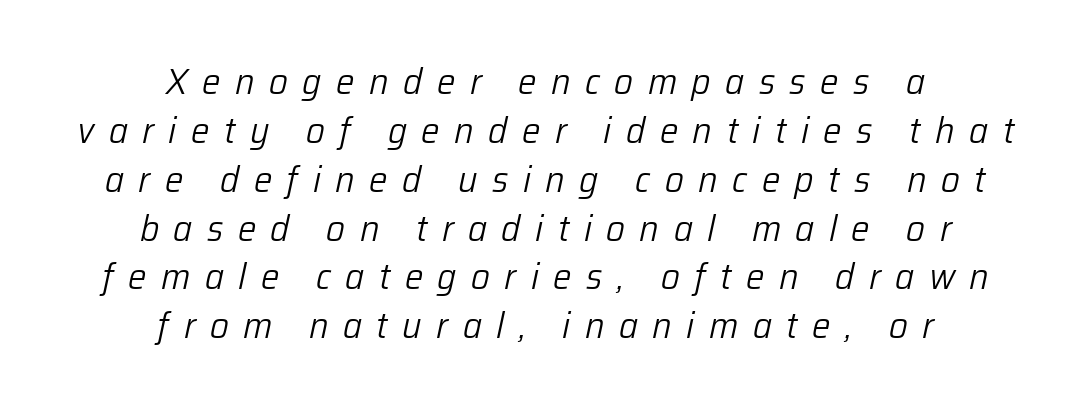
Honestly, there is no underline to notice here at all. The designer left line spacing at the default. Vertical stems look standard width or narrower in stroke. Words appear elongated and porous because spacing is wide. The paragraph shown floats in the horizontal middle. These lines are rendered in a variable-pitch font.
